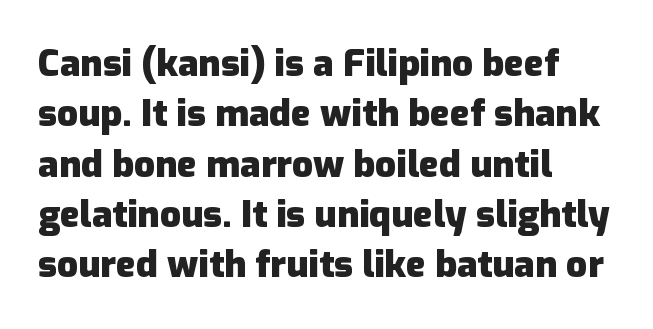
Q: Is the text bold? A: Yes.
Q: Is the text italic (slanted)? A: No, it is upright.
Q: Is the typeface a serif or a sans-serif typeface? A: Sans-serif.
Q: Is the text underlined? A: No.
Q: How is the paragraph aligned? A: Left-aligned.
Q: Is the spacing between letters normal or unusually wide? A: Normal.
Q: Is the spacing between lines tight, normal or loose? A: Normal.
Q: Width (condensed, normal, or wide)? A: Normal.
Q: Stroke contrast? A: Low.
Q: x-height? A: Medium.
Q: Monospaced? A: No.
